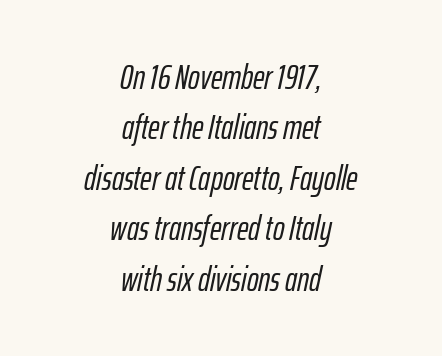
In terms of leading, this rendering sits right in the middle. Reading down the block, each line starts at a different indent, mirrored at its end. Does extra space separate the letters? No, they use regular spacing. Note the varied advance widths — an 'i' is clearly narrower than an 'm'. Compared with ordinary roman type, these characters are visibly tilted.
